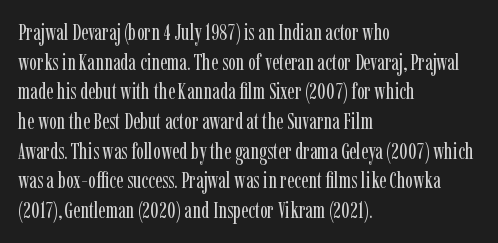
The image shows 23 px text type, upright; set left-aligned, normal line spacing (1.29x), normal letter spacing, not underlined.
